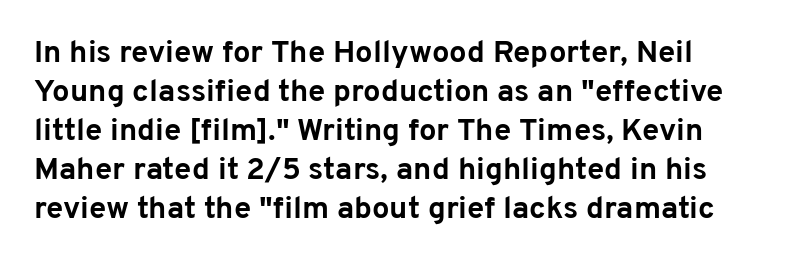
The image shows 31 px bold sans-serif type, upright; set left-aligned, normal line spacing (1.26x), normal letter spacing, not underlined; low stroke contrast and a medium x-height.
